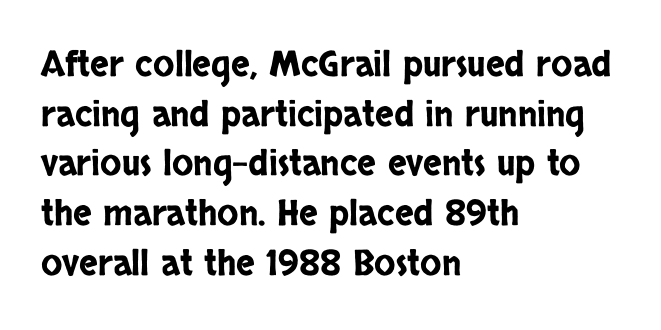
The image shows 35 px condensed sans-serif type, upright; set left-aligned, normal line spacing (1.42x), normal letter spacing, not underlined; low stroke contrast and a large x-height.
